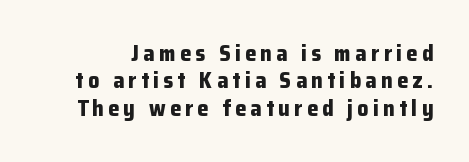
{"italic": "no", "bold": "yes", "underline": "no", "line_spacing": "normal", "line_spacing_ratio": 1.25, "letter_spacing": "wide", "letter_spacing_em": 0.2, "glyph_px": 22}
